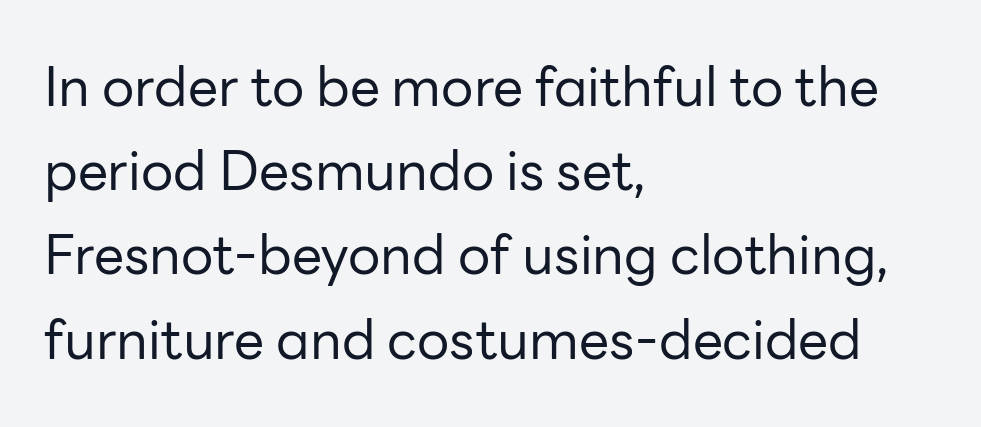
{"serif": "no", "italic": "no", "bold": "no", "weight": "regular", "width": "normal", "stroke_contrast": "low", "x_height": "medium", "monospaced": "no", "underline": "no", "align": "left", "line_spacing": "normal", "line_spacing_ratio": 1.56, "letter_spacing": "normal", "letter_spacing_em": 0.0, "glyph_px": 54}
